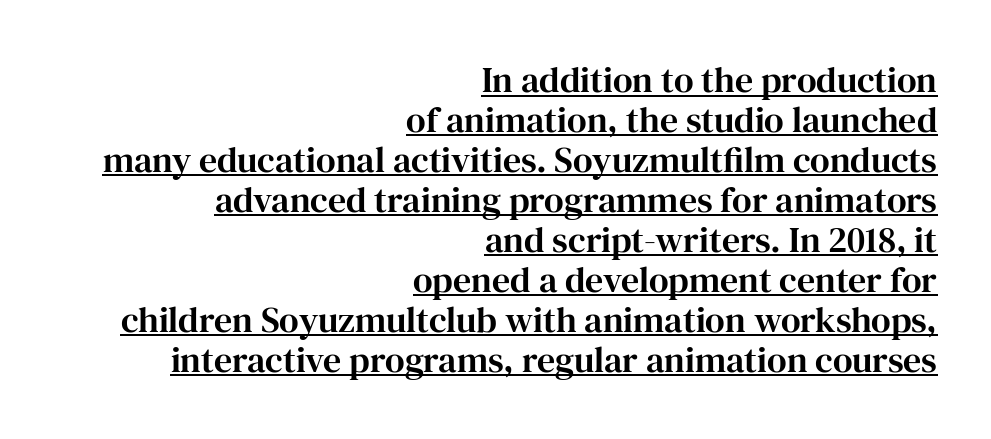
Q: Is the text italic (slanted)? A: No, it is upright.
Q: Is the typeface a serif or a sans-serif typeface? A: Serif.
Q: Is the text underlined? A: Yes.
Q: How is the paragraph aligned? A: Right-aligned.
Q: Is the spacing between letters normal or unusually wide? A: Normal.
Q: Is the spacing between lines tight, normal or loose? A: Tight.
Q: Width (condensed, normal, or wide)? A: Normal.
Q: Stroke contrast? A: High.
Q: x-height? A: Medium.
Q: Monospaced? A: No.
